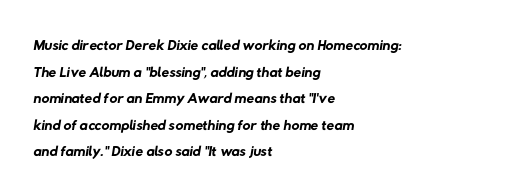
The image shows 22 px text type; set left-aligned, line spacing 1.21x, normal letter spacing, not underlined.
